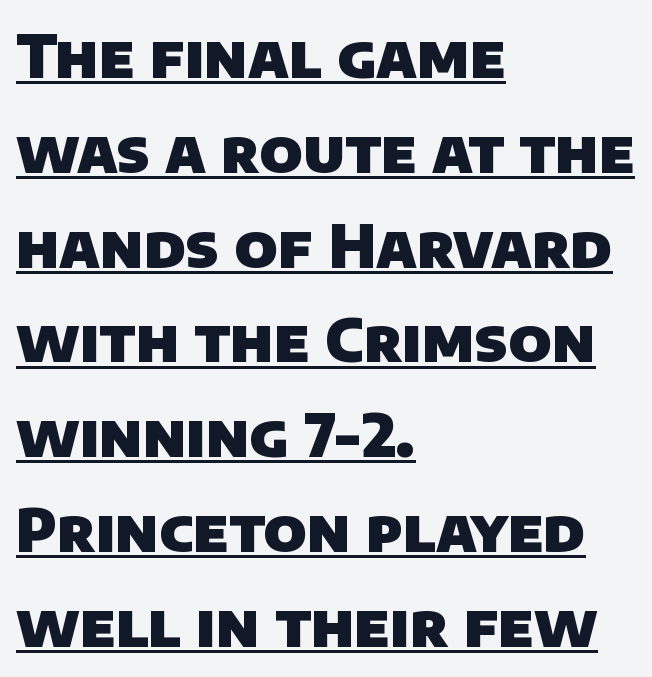
Students, note that the glyphs here touch the page at normal intervals. Here the designer chose a conventional face with non-uniform glyph widths. Font category for this specimen: sans-serif. Left-aligned paragraph, ragged on the right. A typographer would call this underscored text. These lines carry a lot of weight — the face is fully bold.
